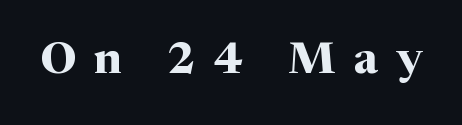
Anything drawn beneath the words? Only blank space. Summary of weight: heavy, a full bold. Every stem runs plumb, perpendicular to the baseline. Glyph-to-glyph distance is far greater than everyday printed text. Look at the bottom of the vertical strokes: they flare into serifs here. The passage shown is typed in a proportional face where columns would drift.
